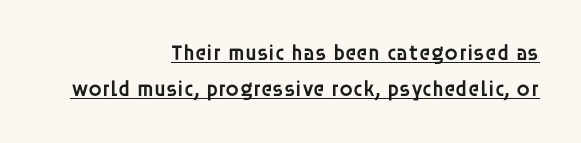
{"italic": "no", "bold": "semi", "underline": "yes", "align": "right", "line_spacing": "normal", "line_spacing_ratio": 1.63, "letter_spacing": "normal", "letter_spacing_em": 0.0, "glyph_px": 22}
